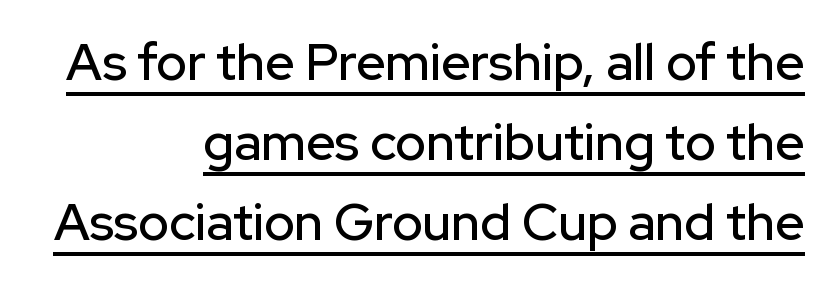
{"serif": "no", "italic": "no", "width": "normal", "stroke_contrast": "low", "x_height": "medium", "monospaced": "no", "underline": "yes", "align": "right", "line_spacing": "normal", "line_spacing_ratio": 1.57, "letter_spacing": "normal", "letter_spacing_em": 0.0, "glyph_px": 51}
